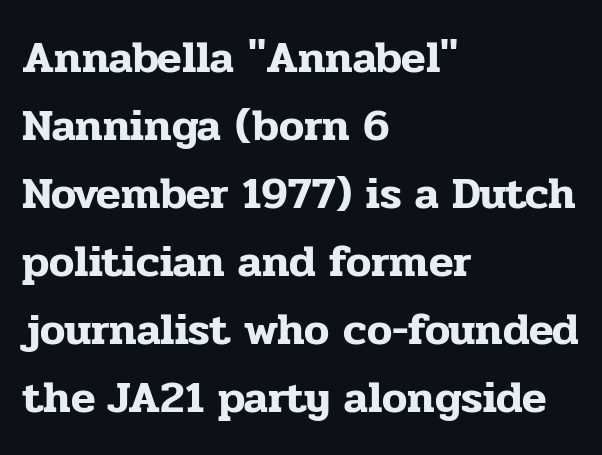
The image shows 45 px serif type, upright; set left-aligned, normal line spacing (1.51x), normal letter spacing, not underlined; low stroke contrast and a medium x-height.
